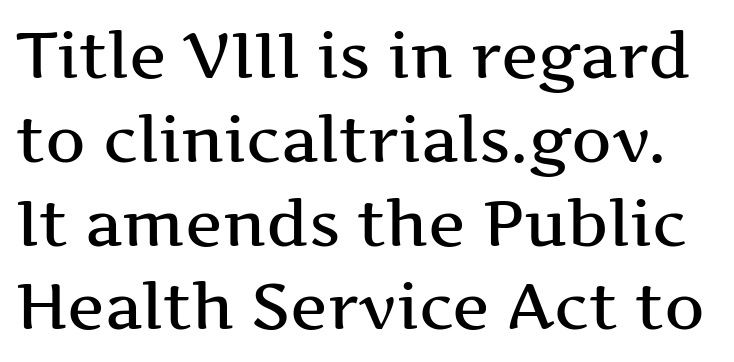
The image shows 63 px wide serif type, upright; set normal line spacing (1.33x), normal letter spacing, not underlined; medium stroke contrast and a medium x-height.
